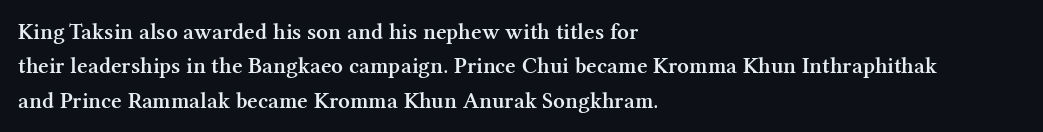
Q: Is the text bold? A: Semi-bold.
Q: Is the text italic (slanted)? A: No, it is upright.
Q: Is the text underlined? A: No.
Q: How is the paragraph aligned? A: Left-aligned.
Q: Is the spacing between letters normal or unusually wide? A: Normal.
Q: Is the spacing between lines tight, normal or loose? A: Normal.
